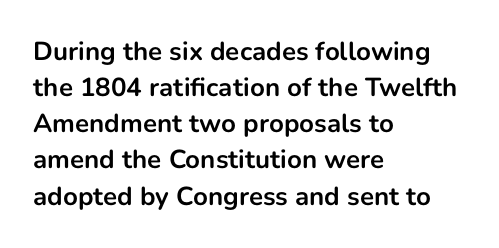
Q: Is the text bold? A: Yes.
Q: Is the text italic (slanted)? A: No, it is upright.
Q: Is the text underlined? A: No.
Q: How is the paragraph aligned? A: Left-aligned.
Q: Is the spacing between letters normal or unusually wide? A: Normal.
Q: Is the spacing between lines tight, normal or loose? A: Normal.
